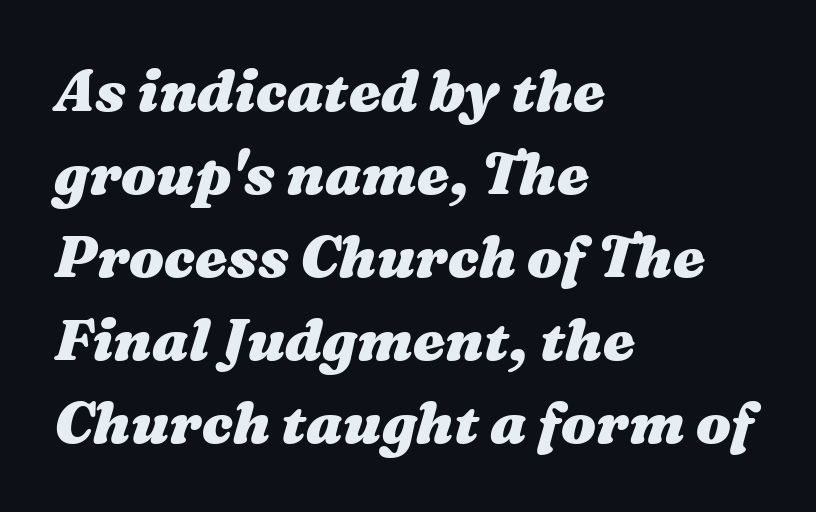
Honestly, the row spacing looks completely unremarkable. Check the space under the baseline: it is left empty. How are the letters spaced? Ordinarily, with no added tracking. Caption: multi-line text, flush left, ragged right. These lines were composed using italics.
